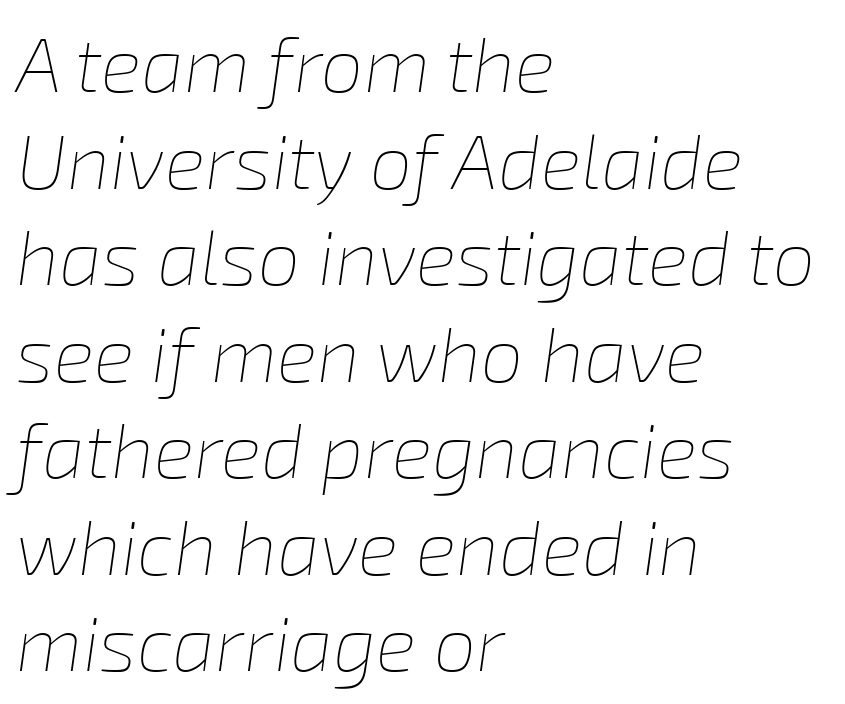
{"italic": "yes", "lean": "right", "slant_degrees": 8, "bold": "no", "weight": "thin", "width": "normal", "stroke_contrast": "low", "x_height": "medium", "monospaced": "no", "underline": "no", "align": "left", "line_spacing": "normal", "line_spacing_ratio": 1.27, "letter_spacing": "normal", "letter_spacing_em": 0.0, "glyph_px": 76}
